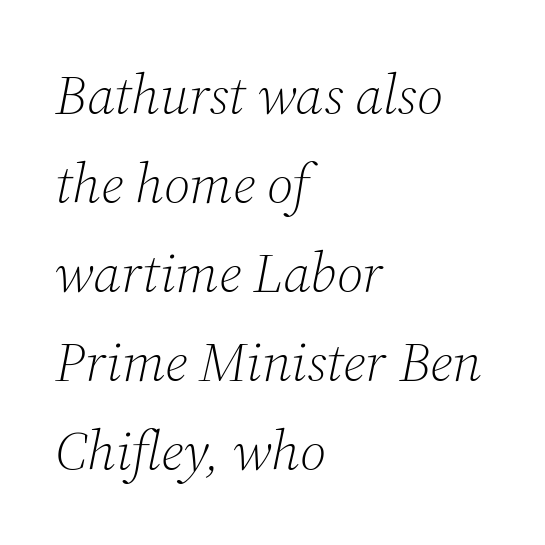
Q: Is the text bold? A: No.
Q: Is the text italic (slanted)? A: Yes, it leans right by about 12 degrees.
Q: Is the typeface a serif or a sans-serif typeface? A: Serif.
Q: Is the text underlined? A: No.
Q: How is the paragraph aligned? A: Left-aligned.
Q: Is the spacing between letters normal or unusually wide? A: Normal.
Q: Is the spacing between lines tight, normal or loose? A: Normal.
Q: Width (condensed, normal, or wide)? A: Normal.
Q: Stroke contrast? A: Medium.
Q: x-height? A: Medium.
Q: Monospaced? A: No.
